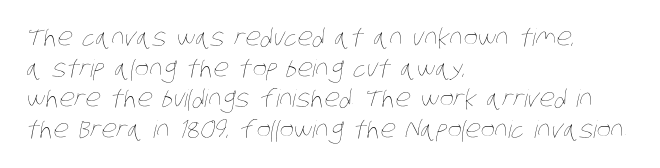
The image shows 24 px text type; set left-aligned, normal line spacing (1.28x), normal letter spacing, not underlined.
